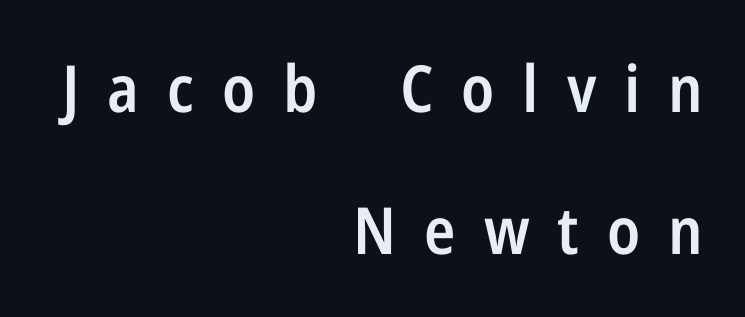
The image shows 65 px semibold, condensed sans-serif type, upright; set right-aligned, loose line spacing (2.19x), unusually wide letter spacing (+0.43 em), not underlined; low stroke contrast and a medium x-height.
